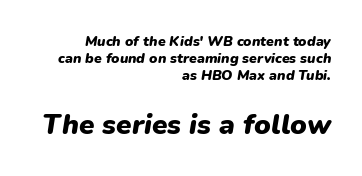
{"italic": "yes", "lean": "right", "slant_degrees": 9, "bold": "yes", "weight": "heavy", "width": "normal", "stroke_contrast": "low", "x_height": "medium", "monospaced": "no", "underline": "no", "align": "right", "line_spacing_ratio": 1.23, "letter_spacing": "normal", "letter_spacing_em": 0.0, "larger_block": "second", "size_ratio": 2.0, "glyph_px": 28}
